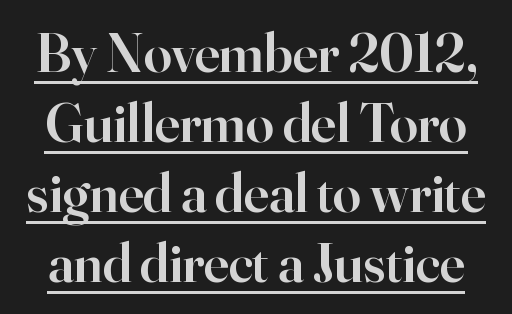
The image shows 56 px semibold serif type, upright; set normal line spacing (1.25x), normal letter spacing, underlined; high stroke contrast and a small x-height.
